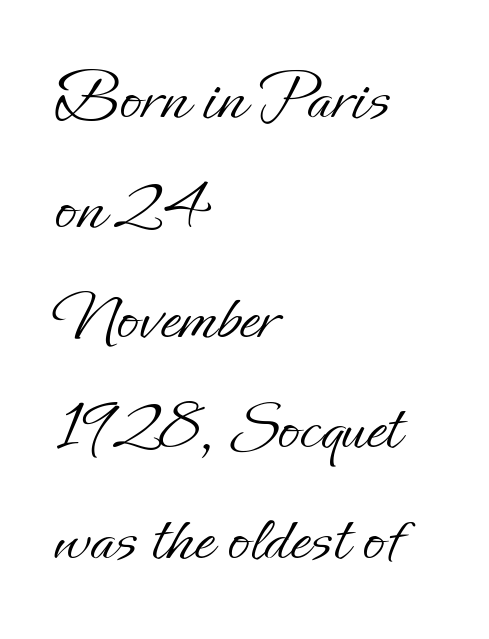
The face used here is rendered with its standard letterfit. Proportional: the letters do not fall into vertical columns. The characters are drawn with everyday or finer stroke widths.
